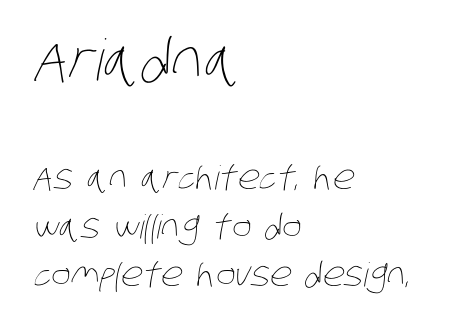
{"bold": "no", "weight": "thin", "width": "condensed", "stroke_contrast": "low", "x_height": "large", "monospaced": "no", "underline": "no", "align": "left", "line_spacing": "normal", "line_spacing_ratio": 1.47, "letter_spacing": "normal", "letter_spacing_em": 0.0, "larger_block": "first", "size_ratio": 1.73, "glyph_px": 57}
